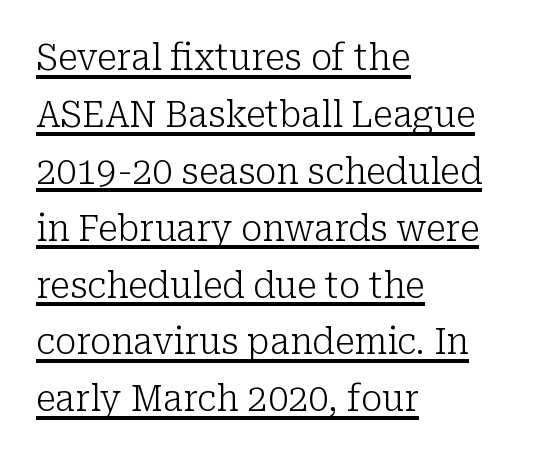
Characters remain perfectly vertical along every line. You can tell from the footed stems that serif type was used. Typeset ragged right — the left edge is the straight one. The space between consecutive lines is moderate.
